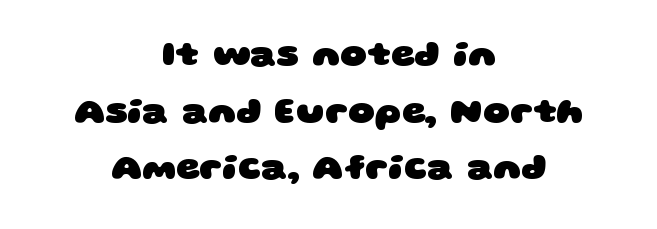
The image shows 37 px heavy, wide sans-serif type; set centered, normal line spacing (1.53x), normal letter spacing, not underlined; low stroke contrast and a large x-height.
